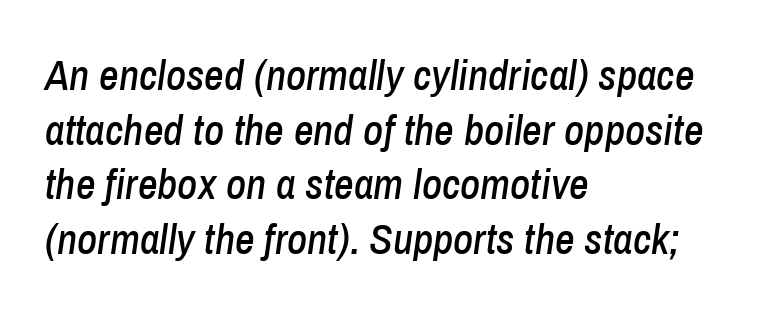
The passage is arranged the way most books set body copy — flush left. The face used here is proportionally spaced, like ordinary book or web type. Short note: letters normally spaced. Is the type slanted? Yes — the strokes lean at a clear angle.
